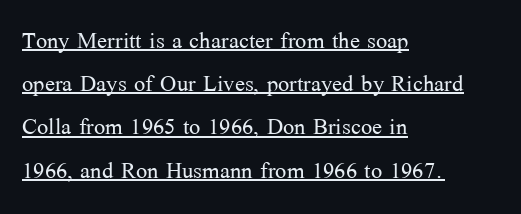
{"serif": "yes", "italic": "no", "bold": "no", "weight": "light", "width": "normal", "stroke_contrast": "medium", "x_height": "medium", "monospaced": "no", "underline": "yes", "align": "left", "line_spacing": "normal", "line_spacing_ratio": 1.44, "letter_spacing": "normal", "letter_spacing_em": 0.0, "glyph_px": 30}
